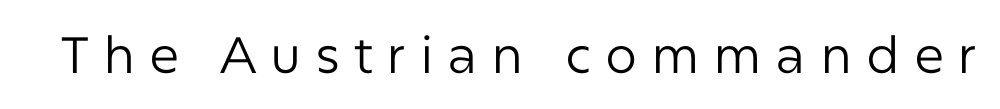
The image shows 51 px regular-weight sans-serif type, upright; set unusually wide letter spacing (+0.27 em), not underlined; low stroke contrast and a medium x-height.
